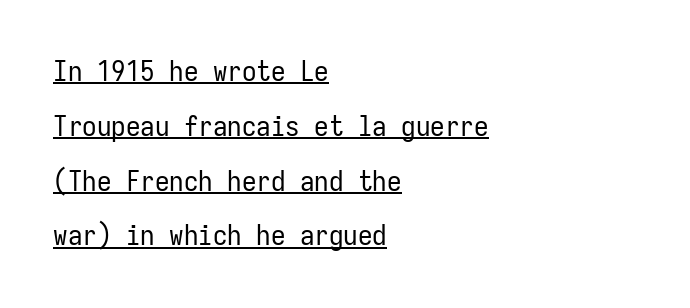
The typeface has the unassuming heft of standard copy or less. The passage is arranged the way most books set body copy — flush left. You can see a thin bar hugging the bottom of the glyphs. Notice how the stems are strictly vertical — no italics here. Note the uniform advance width — an 'i' takes as much space as an 'm'.
